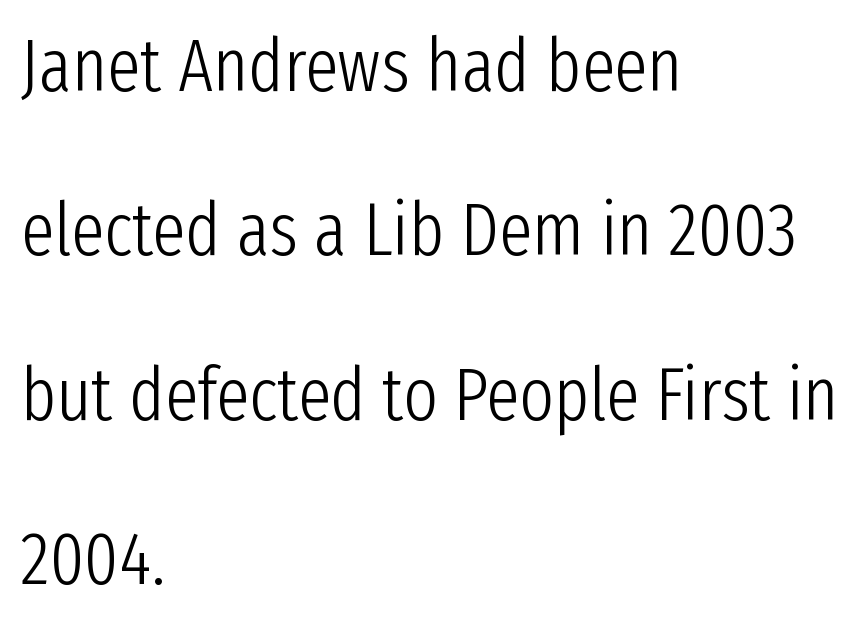
Q: Is the text bold? A: No.
Q: Is the text italic (slanted)? A: No, it is upright.
Q: Is the typeface a serif or a sans-serif typeface? A: Sans-serif.
Q: Is the text underlined? A: No.
Q: How is the paragraph aligned? A: Left-aligned.
Q: Is the spacing between letters normal or unusually wide? A: Normal.
Q: Is the spacing between lines tight, normal or loose? A: Loose.
Q: Width (condensed, normal, or wide)? A: Condensed.
Q: Stroke contrast? A: Low.
Q: x-height? A: Medium.
Q: Monospaced? A: No.
